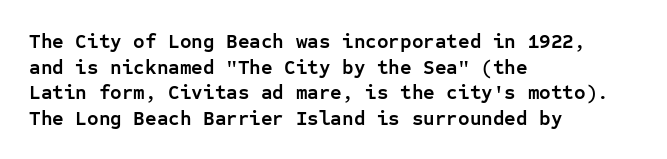
The image shows 20 px bold type, upright; set left-aligned, normal line spacing (1.28x), normal letter spacing, not underlined.
